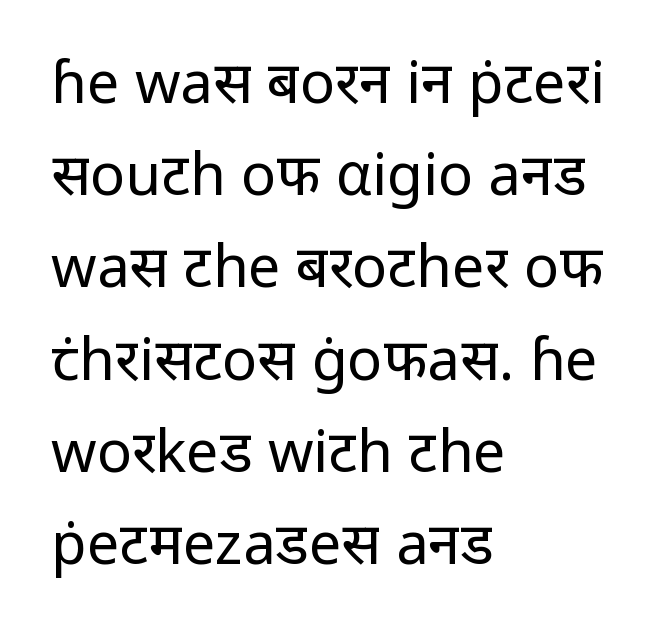
The image shows 58 px regular-weight sans-serif type, upright; set left-aligned, normal line spacing (1.59x), normal letter spacing, not underlined; low stroke contrast and a medium x-height.
